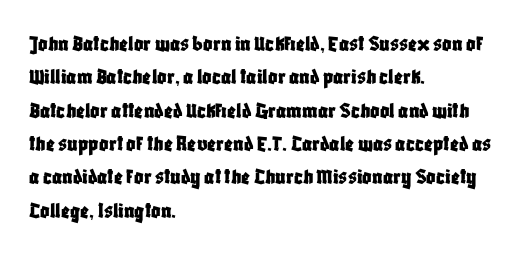
The image shows 23 px text type, upright; set left-aligned, normal line spacing (1.45x), normal letter spacing, not underlined.
